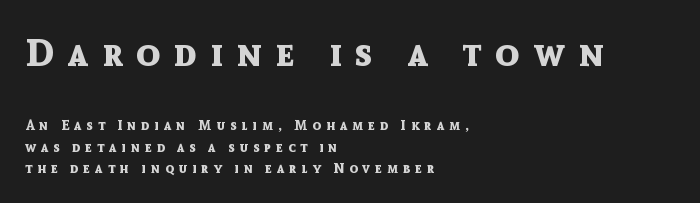
The image shows 39 px bold sans-serif type, upright; set left-aligned, normal line spacing (1.52x), unusually wide letter spacing (+0.35 em), not underlined; the first (top) block is 2.79x larger; a medium x-height.
